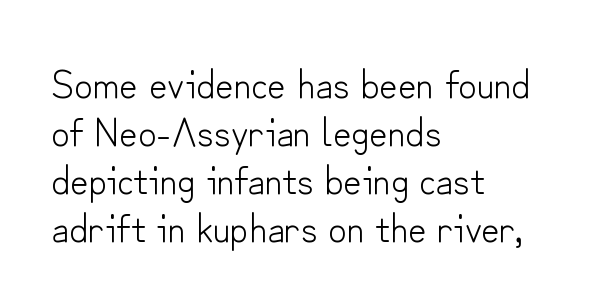
Q: Is the text bold? A: No.
Q: Is the text italic (slanted)? A: No, it is upright.
Q: Is the typeface a serif or a sans-serif typeface? A: Sans-serif.
Q: Is the text underlined? A: No.
Q: How is the paragraph aligned? A: Left-aligned.
Q: Is the spacing between letters normal or unusually wide? A: Normal.
Q: Width (condensed, normal, or wide)? A: Normal.
Q: Stroke contrast? A: Low.
Q: x-height? A: Small.
Q: Monospaced? A: No.
